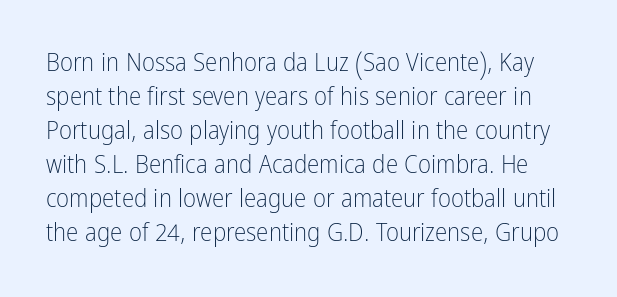
{"italic": "no", "bold": "no", "underline": "no", "line_spacing": "normal", "line_spacing_ratio": 1.36, "letter_spacing": "normal", "letter_spacing_em": 0.0, "glyph_px": 25}
